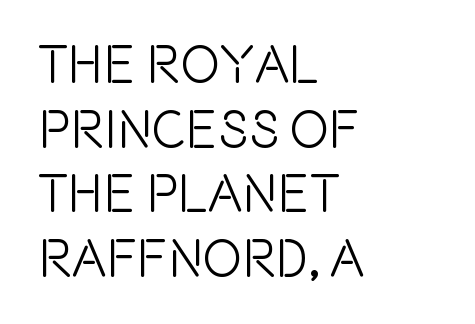
Default kerning and tracking; the words read as compact shapes. The paragraph shown leans on its left margin. Note the varied advance widths — an 'i' is clearly narrower than an 'm'. This is sans-serif lettering, the kind often seen on screens and signage. The lettering stays uniformly vertical, giving the passage a roman look.
